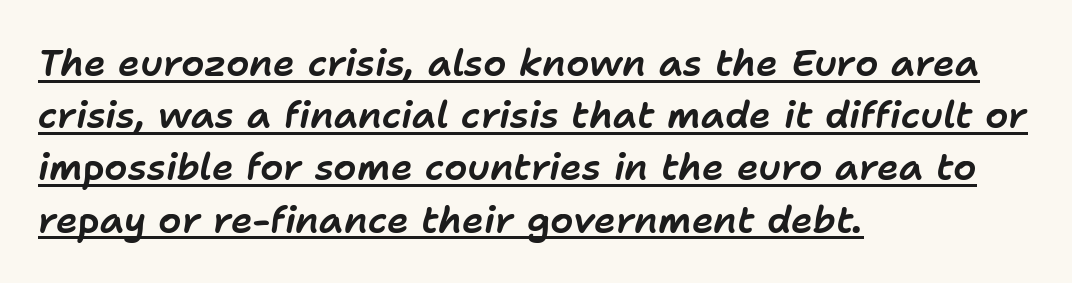
{"italic": "yes", "lean": "right", "slant_degrees": 11, "width": "normal", "stroke_contrast": "low", "x_height": "medium", "monospaced": "no", "underline": "yes", "align": "left", "line_spacing": "normal", "line_spacing_ratio": 1.41, "letter_spacing": "normal", "letter_spacing_em": 0.0, "glyph_px": 37}
